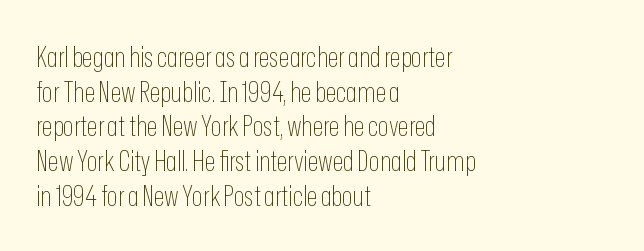
The image shows 28 px thin, condensed sans-serif type, upright; set left-aligned, line spacing 1.24x, normal letter spacing, not underlined; low stroke contrast and a medium x-height.
